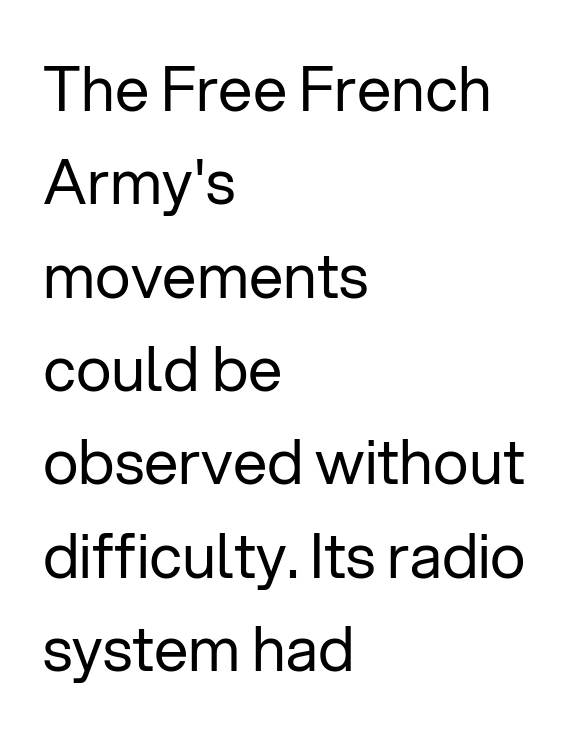
The image shows 61 px regular-weight sans-serif type, upright; set left-aligned, normal line spacing (1.53x), normal letter spacing, not underlined; low stroke contrast and a medium x-height.
